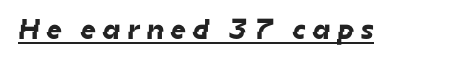
The image shows 29 px sans-serif type; set unusually wide letter spacing (+0.25 em), underlined; low stroke contrast and a medium x-height.
